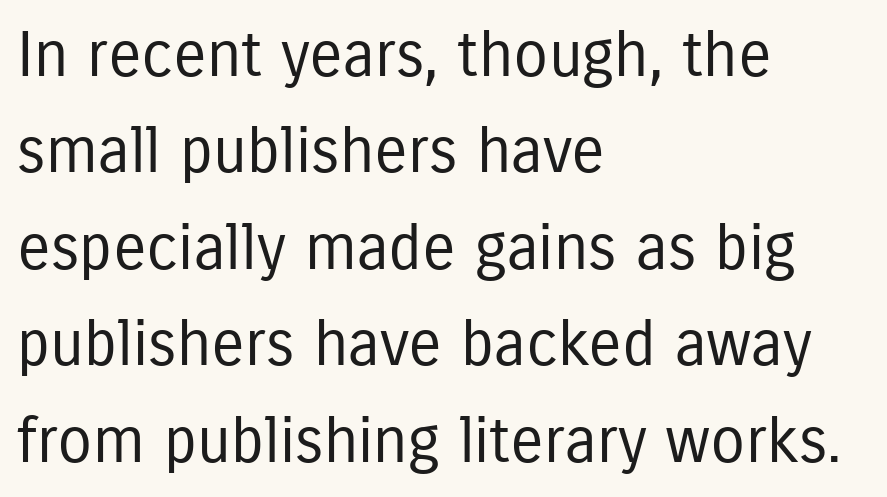
{"serif": "no", "italic": "no", "bold": "no", "weight": "regular", "width": "condensed", "stroke_contrast": "low", "x_height": "medium", "monospaced": "no", "underline": "no", "align": "left", "line_spacing": "normal", "line_spacing_ratio": 1.53, "letter_spacing": "normal", "letter_spacing_em": 0.0, "glyph_px": 63}
